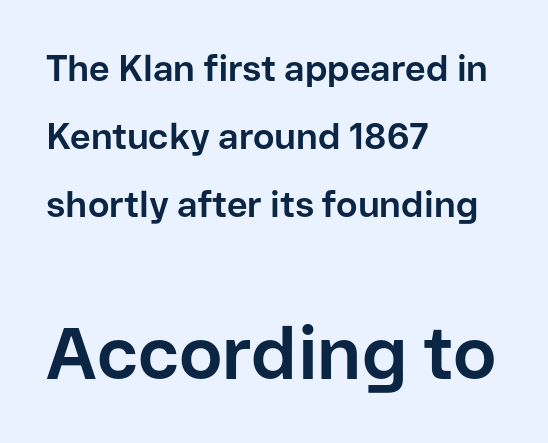
The face used here has the dense, thick strokes of a bold. The font's upright variant was chosen for this text. The letters in the lower block stand taller than those in the block above. The words here are not underlined. You could not count columns in this text — the font is proportionally spaced.
